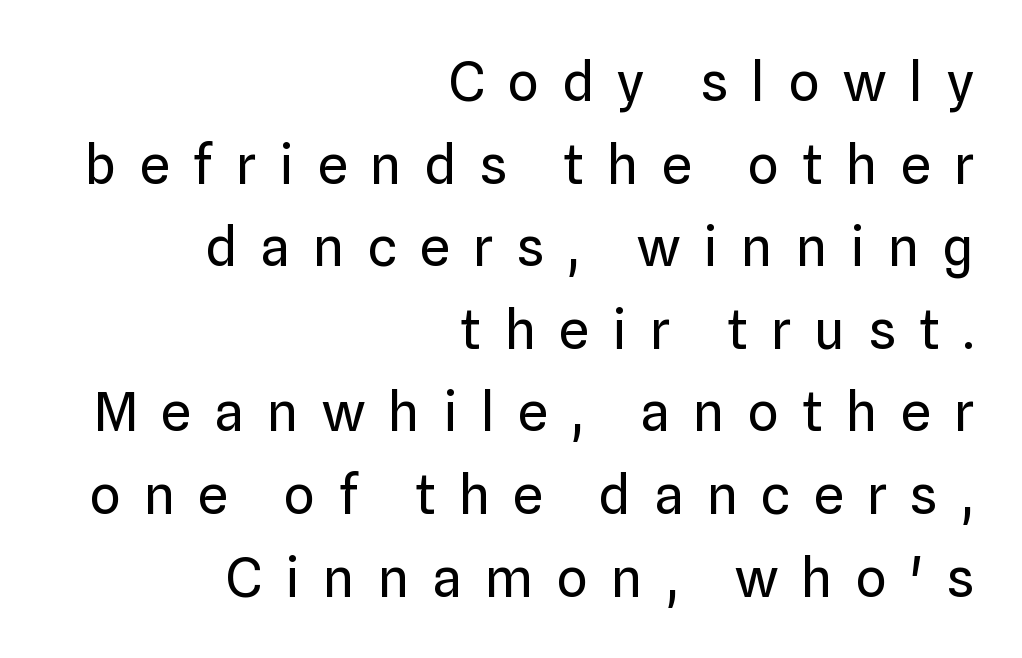
The image shows 54 px regular-weight sans-serif type, upright; set right-aligned, normal line spacing (1.53x), unusually wide letter spacing (+0.43 em), not underlined; low stroke contrast and a medium x-height.
